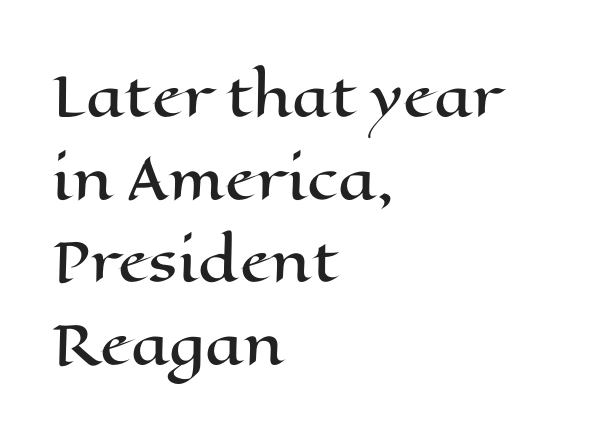
{"italic": "no", "width": "wide", "stroke_contrast": "high", "x_height": "medium", "monospaced": "no", "underline": "no", "align": "left", "line_spacing": "normal", "line_spacing_ratio": 1.53, "letter_spacing": "normal", "letter_spacing_em": 0.0, "glyph_px": 54}
